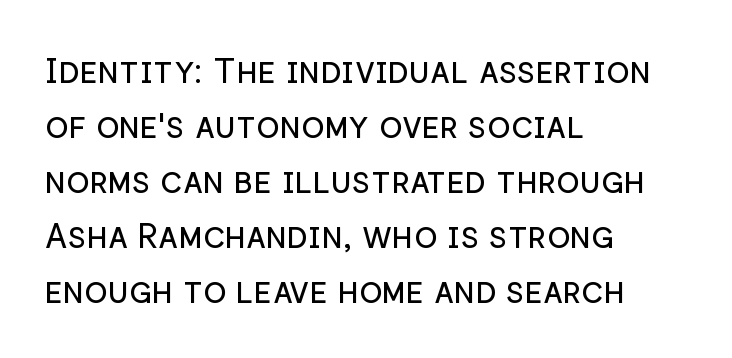
{"serif": "no", "italic": "no", "bold": "no", "weight": "regular", "width": "normal", "stroke_contrast": "low", "x_height": "medium", "monospaced": "no", "underline": "no", "align": "left", "line_spacing": "normal", "line_spacing_ratio": 1.57, "letter_spacing": "normal", "letter_spacing_em": 0.0, "glyph_px": 35}
